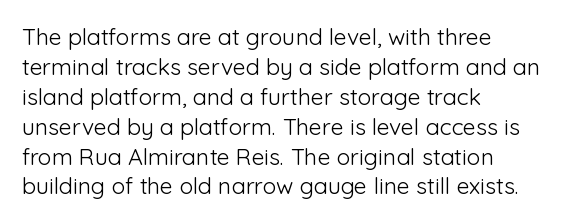
{"italic": "no", "bold": "no", "underline": "no", "align": "left", "line_spacing": "normal", "line_spacing_ratio": 1.3, "letter_spacing": "normal", "letter_spacing_em": 0.0, "glyph_px": 23}
